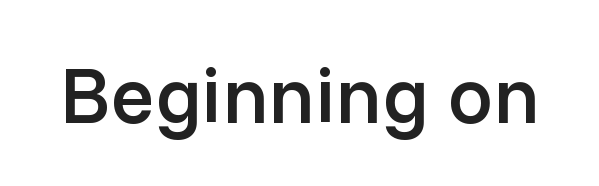
The rendering uses natural spacing where letterforms have individual widths. Heft: intermediate — a semibold. Inter-character spacing is left at the font's built-in metrics. You can tell it's not italic because the verticals are truly vertical. Underlining? Definitely not there. Grotesque or geometric, the face here clearly has no serifs.
